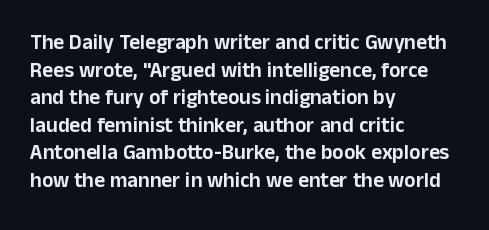
{"italic": "no", "underline": "no", "align": "left", "line_spacing": "normal", "line_spacing_ratio": 1.31, "letter_spacing": "normal", "letter_spacing_em": 0.0, "glyph_px": 21}
